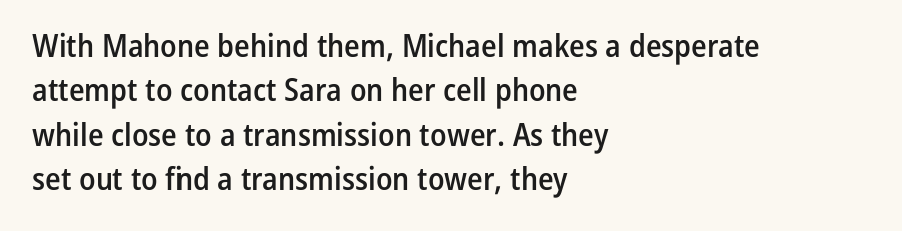
The image shows 32 px semibold, condensed sans-serif type, upright; set left-aligned, normal line spacing (1.39x), normal letter spacing, not underlined; low stroke contrast and a medium x-height.
